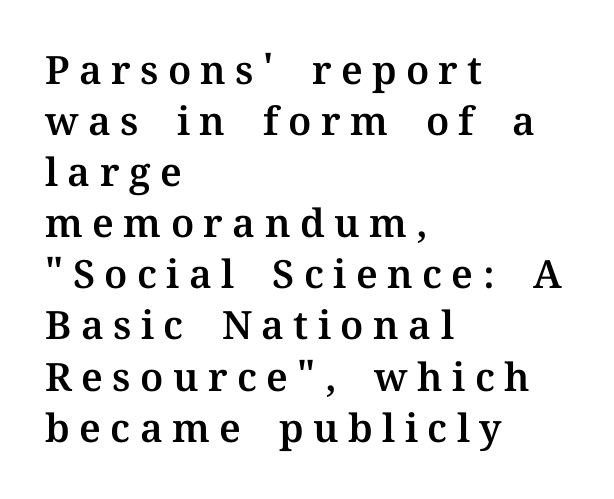
Q: Is the text italic (slanted)? A: No, it is upright.
Q: Is the typeface a serif or a sans-serif typeface? A: Serif.
Q: Is the text underlined? A: No.
Q: How is the paragraph aligned? A: Left-aligned.
Q: Is the spacing between letters normal or unusually wide? A: Unusually wide.
Q: Is the spacing between lines tight, normal or loose? A: Normal.
Q: Width (condensed, normal, or wide)? A: Normal.
Q: Stroke contrast? A: Medium.
Q: x-height? A: Medium.
Q: Monospaced? A: No.
